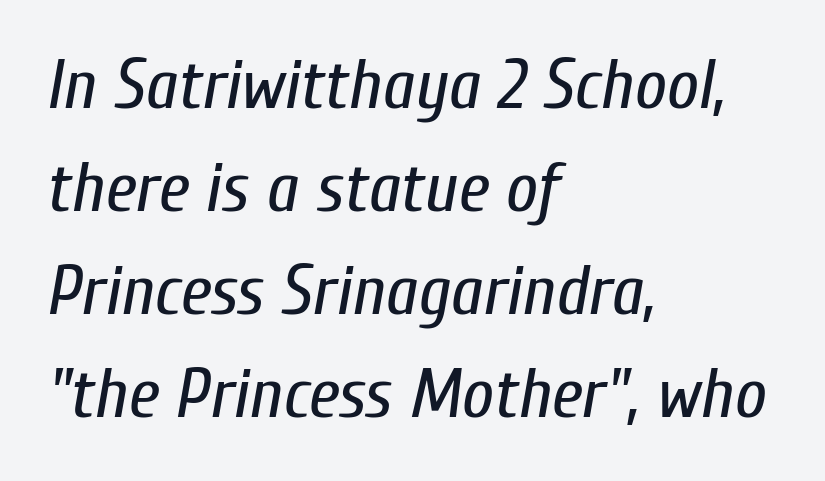
Weight: in the light-to-regular range. Varying glyph widths throughout — classic text-font behaviour. This sample is left-justified, so line endings fall wherever the words run out. Rendered with sloped, italic letterforms. Short note: letters normally spaced. The words here are not underlined.
